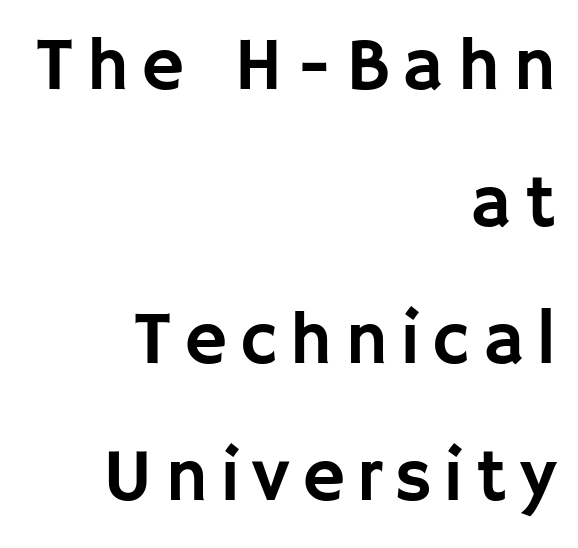
Which margin do the lines hug? The right one — the left edge is uneven. Looks like regular typesetting: each glyph gets only the width it needs. Are there feet on the stems? There aren't — it's a sans. The lettering holds an erect, upright posture throughout. Decoration check: the copy has no underline.
